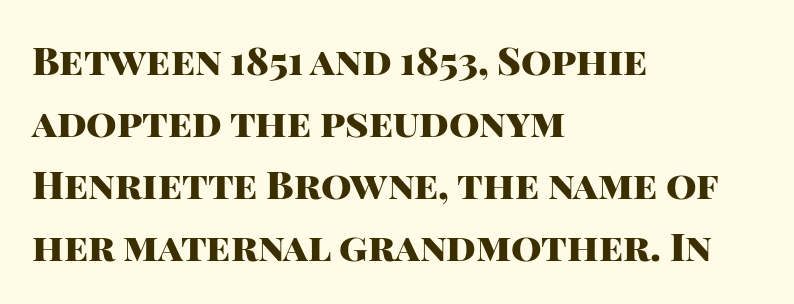
Q: Is the text bold? A: Yes.
Q: Is the text italic (slanted)? A: No, it is upright.
Q: Is the typeface a serif or a sans-serif typeface? A: Sans-serif.
Q: Is the text underlined? A: No.
Q: How is the paragraph aligned? A: Left-aligned.
Q: Is the spacing between letters normal or unusually wide? A: Normal.
Q: Is the spacing between lines tight, normal or loose? A: Normal.
Q: Width (condensed, normal, or wide)? A: Normal.
Q: Stroke contrast? A: High.
Q: x-height? A: Large.
Q: Monospaced? A: No.
